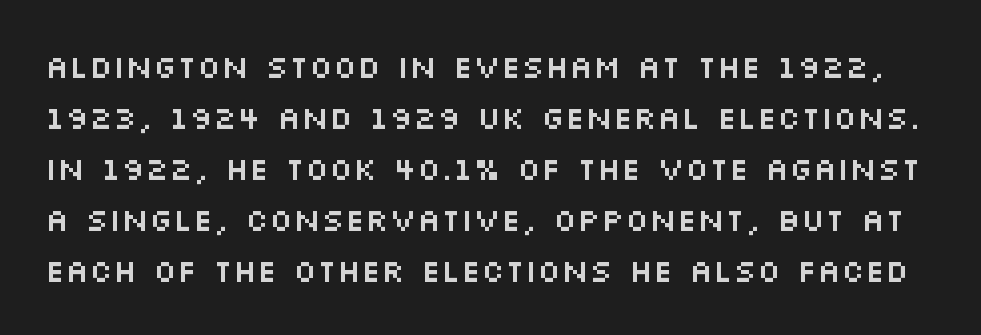
{"serif": "no", "italic": "no", "width": "wide", "stroke_contrast": "medium", "x_height": "large", "monospaced": "no", "underline": "no", "line_spacing": "normal", "line_spacing_ratio": 1.59, "letter_spacing": "normal", "letter_spacing_em": 0.0, "glyph_px": 32}
